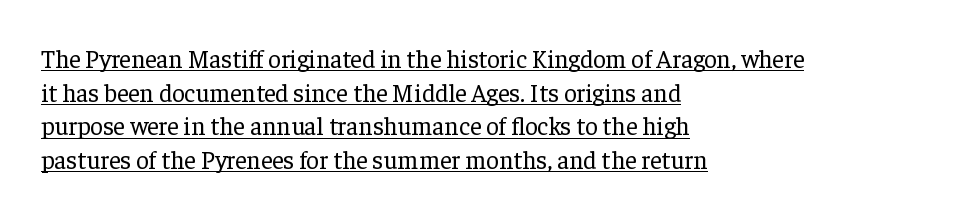
{"italic": "no", "bold": "no", "underline": "yes", "align": "left", "line_spacing": "normal", "line_spacing_ratio": 1.35, "letter_spacing": "normal", "letter_spacing_em": 0.0, "glyph_px": 25}
